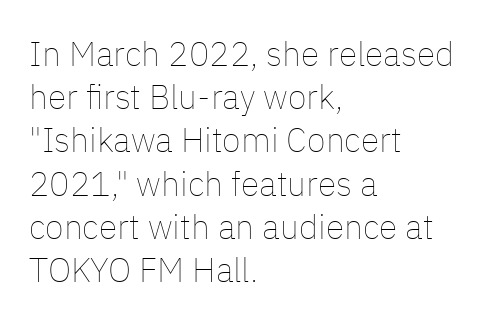
Q: Is the text bold? A: No.
Q: Is the text italic (slanted)? A: No, it is upright.
Q: Is the text underlined? A: No.
Q: How is the paragraph aligned? A: Left-aligned.
Q: Is the spacing between letters normal or unusually wide? A: Normal.
Q: Is the spacing between lines tight, normal or loose? A: Normal.
Q: Width (condensed, normal, or wide)? A: Normal.
Q: Stroke contrast? A: Low.
Q: x-height? A: Medium.
Q: Monospaced? A: No.
